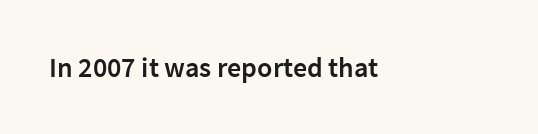
Q: Is the text bold? A: Semi-bold.
Q: Is the text italic (slanted)? A: No, it is upright.
Q: Is the typeface a serif or a sans-serif typeface? A: Sans-serif.
Q: Is the text underlined? A: No.
Q: How is the paragraph aligned? A: Left-aligned.
Q: Is the spacing between letters normal or unusually wide? A: Normal.
Q: Width (condensed, normal, or wide)? A: Normal.
Q: Stroke contrast? A: Low.
Q: x-height? A: Medium.
Q: Monospaced? A: No.
